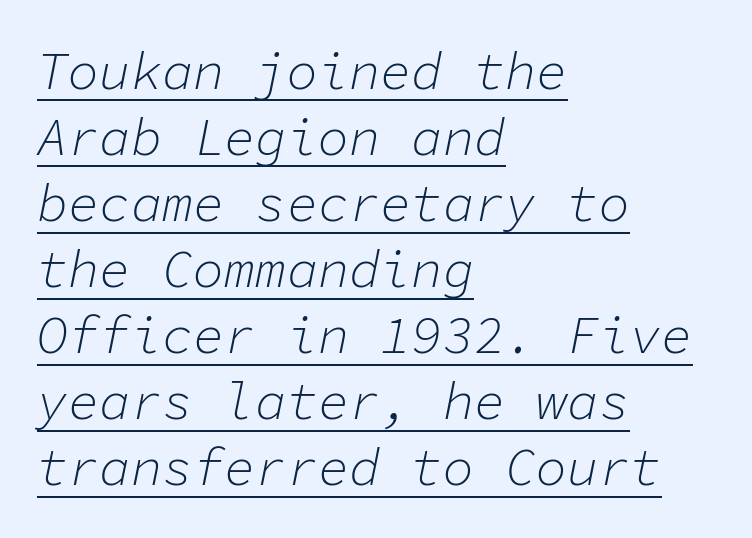
A classic flush-left, rag-right setting is used for this passage. This is underlined copy, the kind a proofreader might mark for attention. Slanted lettering throughout. Here the designer chose a console-style face with uniform glyph widths. A light-to-regular cut is what we see here.
